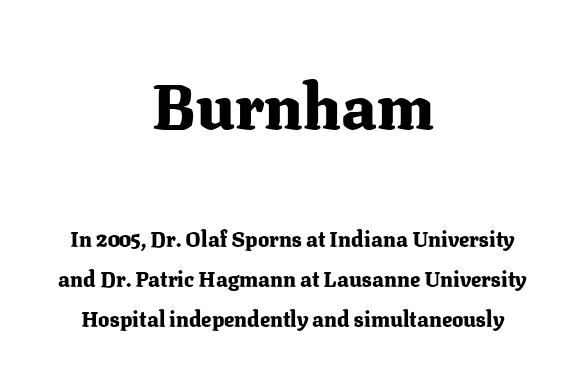
{"serif": "yes", "italic": "no", "bold": "yes", "weight": "heavy", "width": "normal", "stroke_contrast": "medium", "x_height": "medium", "monospaced": "no", "underline": "no", "align": "center", "line_spacing": "loose", "line_spacing_ratio": 1.9, "letter_spacing": "normal", "letter_spacing_em": 0.0, "larger_block": "first", "size_ratio": 3.0, "glyph_px": 63}
